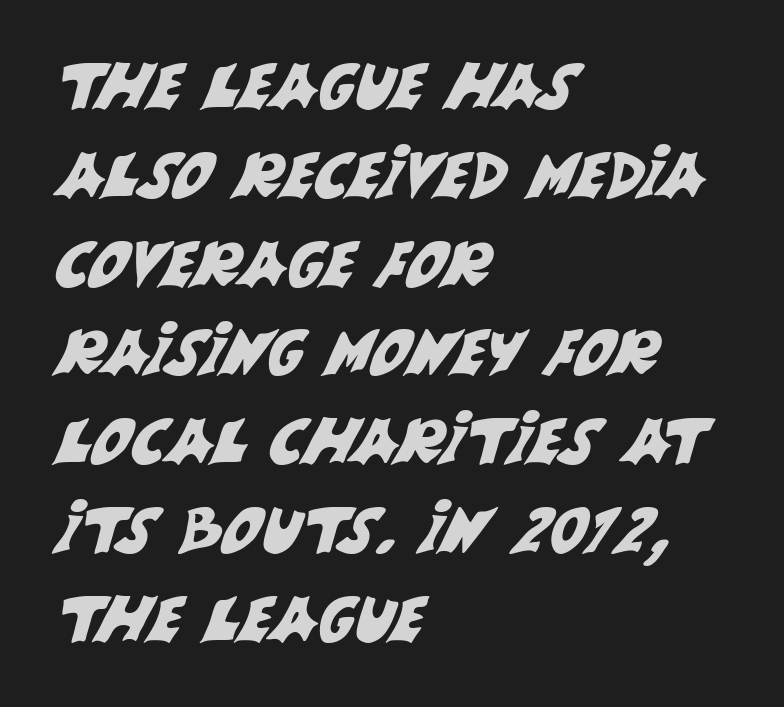
Q: Is the typeface a serif or a sans-serif typeface? A: Sans-serif.
Q: Is the text underlined? A: No.
Q: How is the paragraph aligned? A: Left-aligned.
Q: Is the spacing between letters normal or unusually wide? A: Normal.
Q: Is the spacing between lines tight, normal or loose? A: Normal.
Q: Width (condensed, normal, or wide)? A: Normal.
Q: Stroke contrast? A: Medium.
Q: x-height? A: Large.
Q: Monospaced? A: No.
